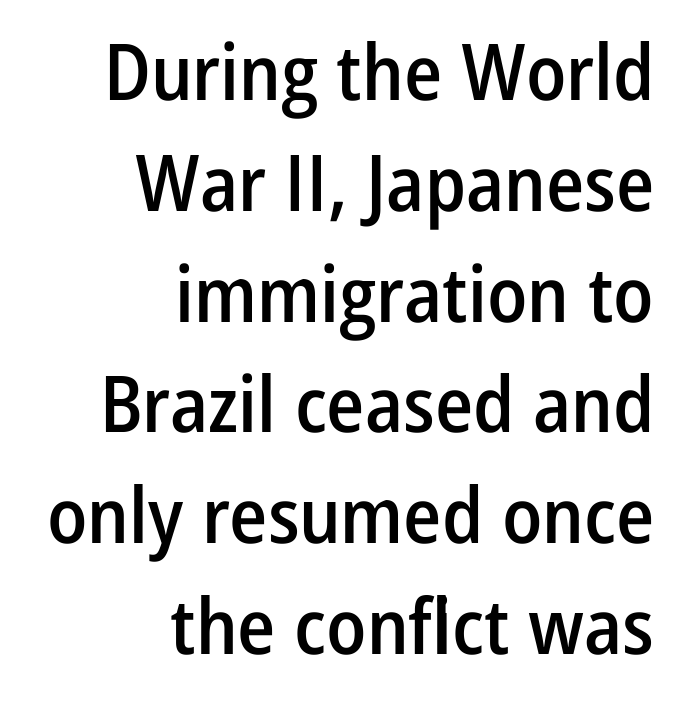
{"serif": "no", "italic": "no", "bold": "semi", "weight": "semibold", "width": "condensed", "stroke_contrast": "low", "x_height": "medium", "monospaced": "no", "underline": "no", "align": "right", "line_spacing": "normal", "line_spacing_ratio": 1.42, "letter_spacing": "normal", "letter_spacing_em": 0.0, "glyph_px": 78}
